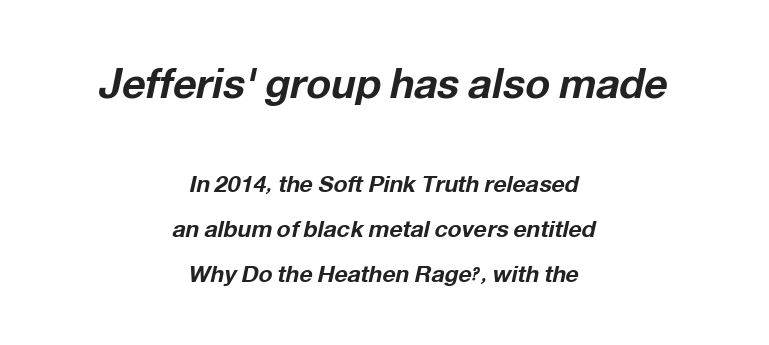
Is this a fixed-width face? No — the glyphs have proportional, varying widths. Which chunk is bigger? The first one — the top block dwarfs the bottom. A great deal of white space separates one row of letters from the next. Between one letter and the next there's only the usual sliver of space. The space beneath each line is pristine and unruled. Casual observation: everything's sitting right in the middle.
